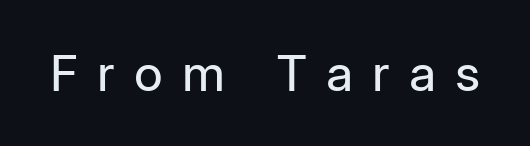
{"serif": "no", "italic": "no", "bold": "no", "weight": "regular", "width": "normal", "stroke_contrast": "low", "x_height": "medium", "monospaced": "no", "underline": "no", "letter_spacing": "wide", "letter_spacing_em": 0.38, "glyph_px": 50}
